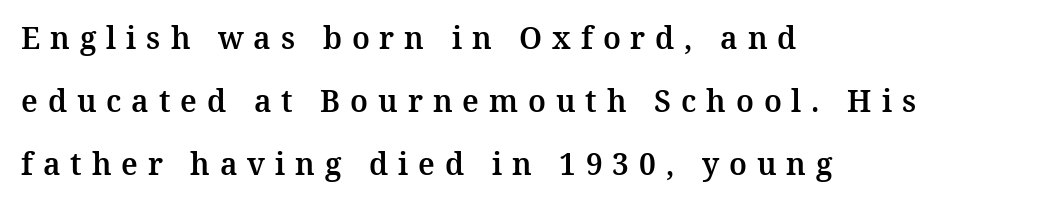
You could not count columns in this text — the font is proportionally spaced. The designer dialed line spacing up above the default. The passage shown has open, widely tracked lettering throughout. Is this a sans? No — the strokes have serifs.
